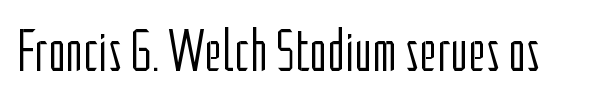
The image shows 60 px light, condensed sans-serif type, upright; set normal letter spacing, not underlined; low stroke contrast and a medium x-height.
